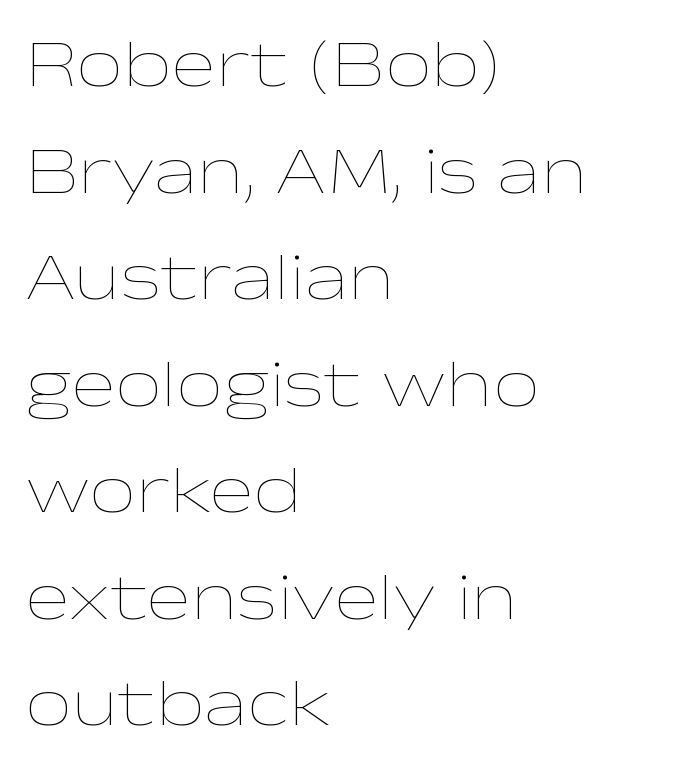
Look at the tracking — it's just the regular setting, nothing added. Each letter keeps its own natural width here, so spacing adapts to shape. Reading down the column, the eye jumps a familiar distance to each next line. Honestly, there is no underline to notice here at all.
